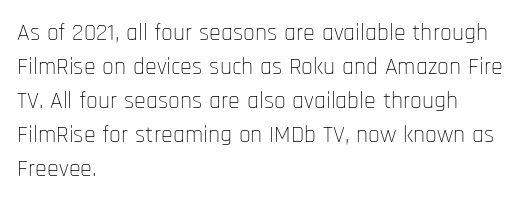
The image shows 24 px text type, upright; set left-aligned, normal line spacing (1.42x), normal letter spacing, not underlined.
